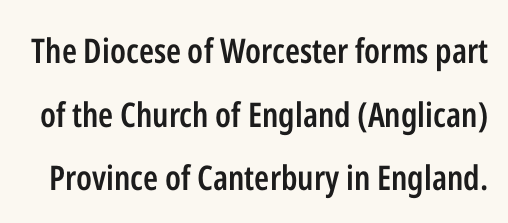
Q: Is the text bold? A: Semi-bold.
Q: Is the text italic (slanted)? A: No, it is upright.
Q: Is the typeface a serif or a sans-serif typeface? A: Sans-serif.
Q: Is the text underlined? A: No.
Q: Is the spacing between letters normal or unusually wide? A: Normal.
Q: Width (condensed, normal, or wide)? A: Condensed.
Q: Stroke contrast? A: Low.
Q: x-height? A: Medium.
Q: Monospaced? A: No.
